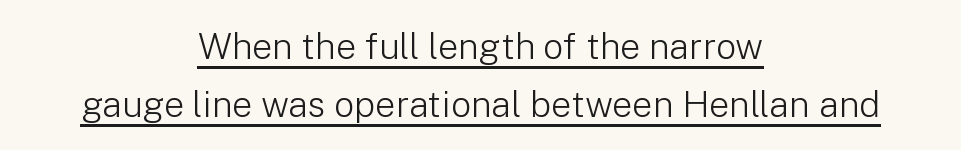
{"serif": "no", "italic": "no", "bold": "no", "weight": "light", "width": "normal", "stroke_contrast": "low", "x_height": "medium", "monospaced": "no", "underline": "yes", "align": "center", "line_spacing": "normal", "line_spacing_ratio": 1.61, "letter_spacing": "normal", "letter_spacing_em": 0.0, "glyph_px": 36}
